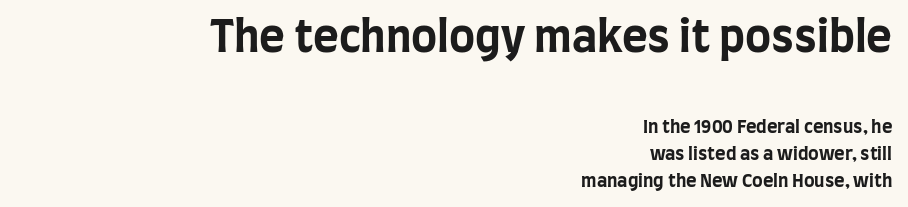
Q: Is the text bold? A: Yes.
Q: Is the text italic (slanted)? A: No, it is upright.
Q: Is the typeface a serif or a sans-serif typeface? A: Sans-serif.
Q: Is the text underlined? A: No.
Q: How is the paragraph aligned? A: Right-aligned.
Q: Is the spacing between letters normal or unusually wide? A: Normal.
Q: Is the spacing between lines tight, normal or loose? A: Normal.
Q: Which block of text is set in a larger size, the first (top) or the second (bottom)? A: The first (top) one.
Q: Width (condensed, normal, or wide)? A: Condensed.
Q: Stroke contrast? A: Low.
Q: x-height? A: Large.
Q: Monospaced? A: No.
